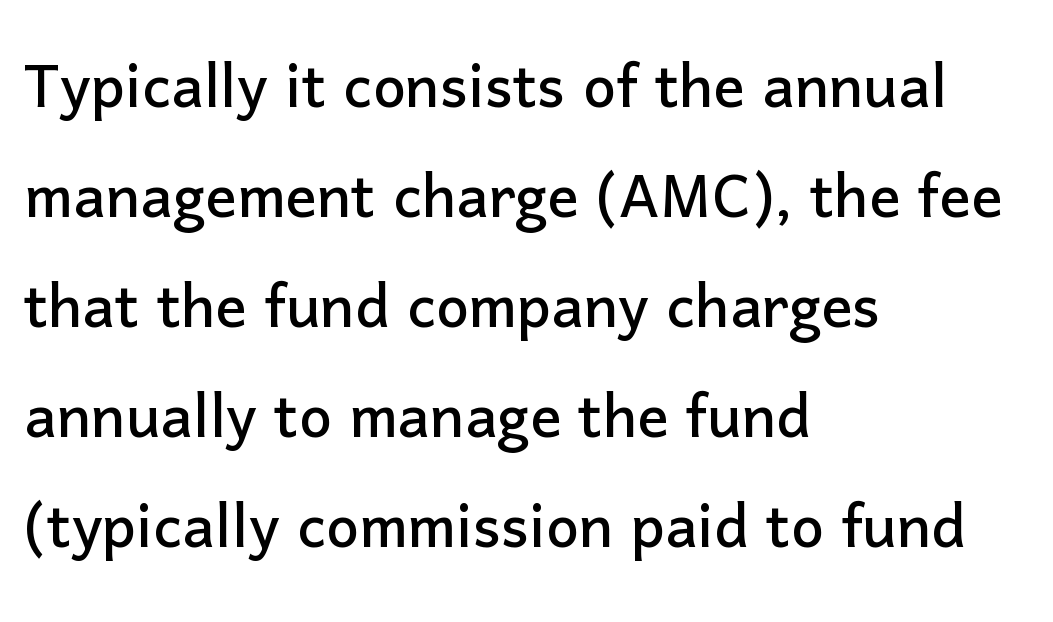
The image shows 78 px sans-serif type, upright; set left-aligned, normal line spacing (1.41x), normal letter spacing, not underlined; low stroke contrast and a medium x-height.
